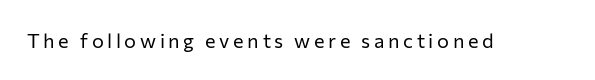
{"italic": "no", "bold": "no", "underline": "no", "glyph_px": 20}
